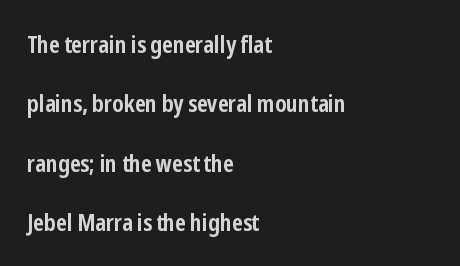
The image shows 24 px bold type, upright; set left-aligned, loose line spacing (2.47x), normal letter spacing, not underlined.
